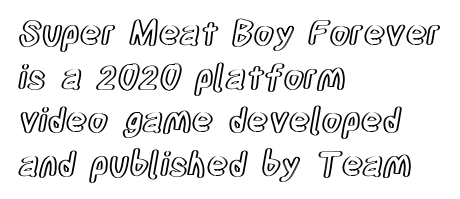
Q: Is the text italic (slanted)? A: Yes.
Q: Is the text underlined? A: No.
Q: How is the paragraph aligned? A: Left-aligned.
Q: Is the spacing between letters normal or unusually wide? A: Normal.
Q: Is the spacing between lines tight, normal or loose? A: Normal.
Q: Width (condensed, normal, or wide)? A: Condensed.
Q: x-height? A: Large.
Q: Monospaced? A: No.
